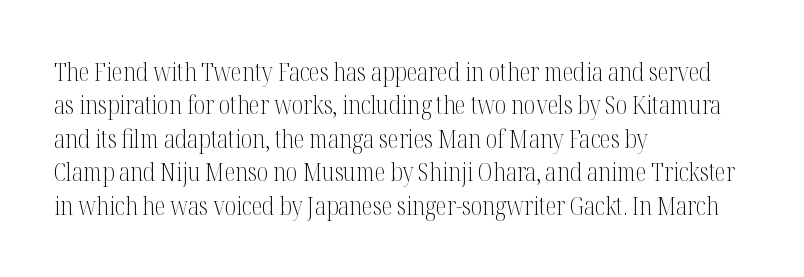
Notice how the stems are strictly vertical — no italics here. Clear beneath every line of the passage. Compared with typical paragraphs, the rows here are spaced about the same. The letters look calm and open, with moderate or lighter stems. Spacing between characters is what you'd get straight out of the box.
